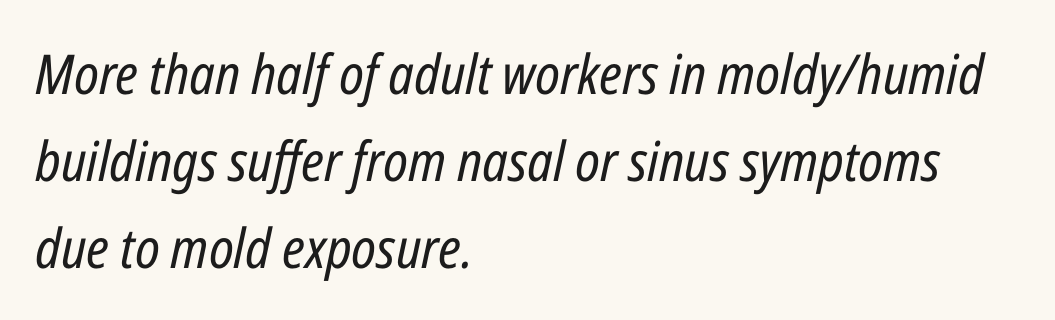
Q: Is the text bold? A: No.
Q: Is the text italic (slanted)? A: Yes, it leans right by about 12 degrees.
Q: Is the text underlined? A: No.
Q: How is the paragraph aligned? A: Left-aligned.
Q: Is the spacing between letters normal or unusually wide? A: Normal.
Q: Is the spacing between lines tight, normal or loose? A: Normal.
Q: Width (condensed, normal, or wide)? A: Condensed.
Q: Stroke contrast? A: Low.
Q: x-height? A: Medium.
Q: Monospaced? A: No.
